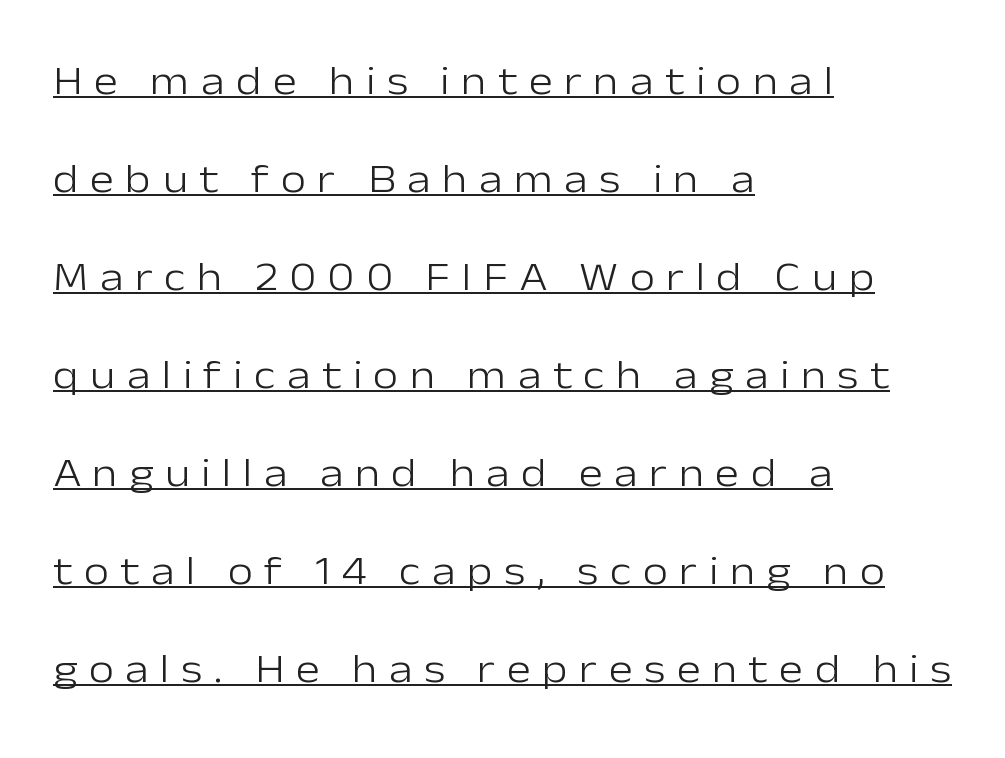
The image shows 41 px light sans-serif type, upright; set left-aligned, loose line spacing (2.39x), unusually wide letter spacing (+0.28 em), underlined; low stroke contrast and a medium x-height.
